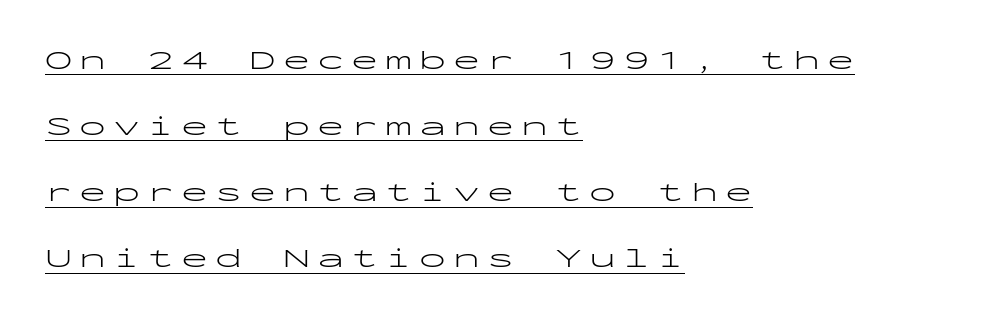
{"italic": "no", "bold": "no", "underline": "yes", "align": "left", "line_spacing": "loose", "line_spacing_ratio": 2.45, "letter_spacing": "wide", "letter_spacing_em": 0.26, "glyph_px": 27}
